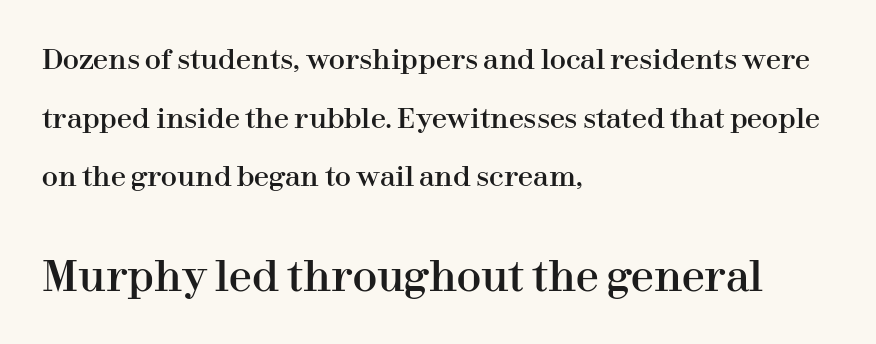
The image shows 41 px serif type, upright; set left-aligned, loose line spacing (2.17x), normal letter spacing, not underlined; the second (bottom) block is 1.52x larger; high stroke contrast and a medium x-height.
